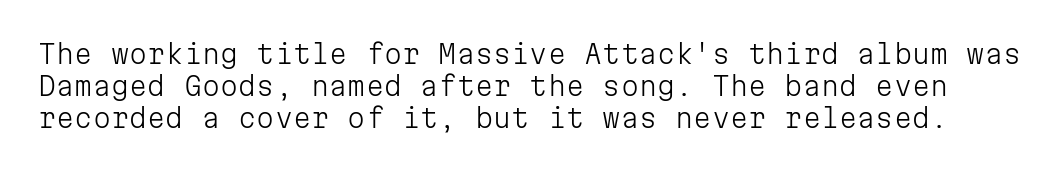
{"italic": "no", "bold": "no", "underline": "no", "line_spacing_ratio": 1.24, "letter_spacing": "normal", "letter_spacing_em": 0.0, "glyph_px": 26}
